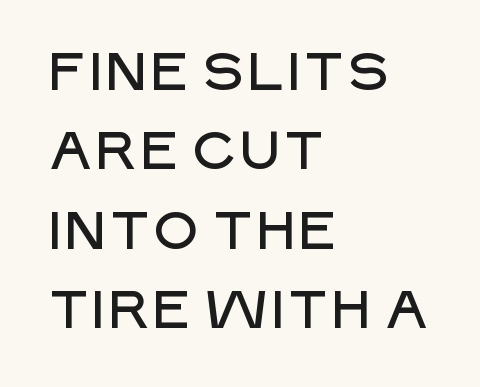
This sample uses plain, unmodified letter spacing. The rag falls on the right side of this text block. When letters stand straight like this, we call the style roman or upright. The letters carry no serifs — their stems end cleanly without finishing strokes. A typesetter would call this proportional, since set widths differ per character. This sample keeps an unexceptional amount of space between lines.
